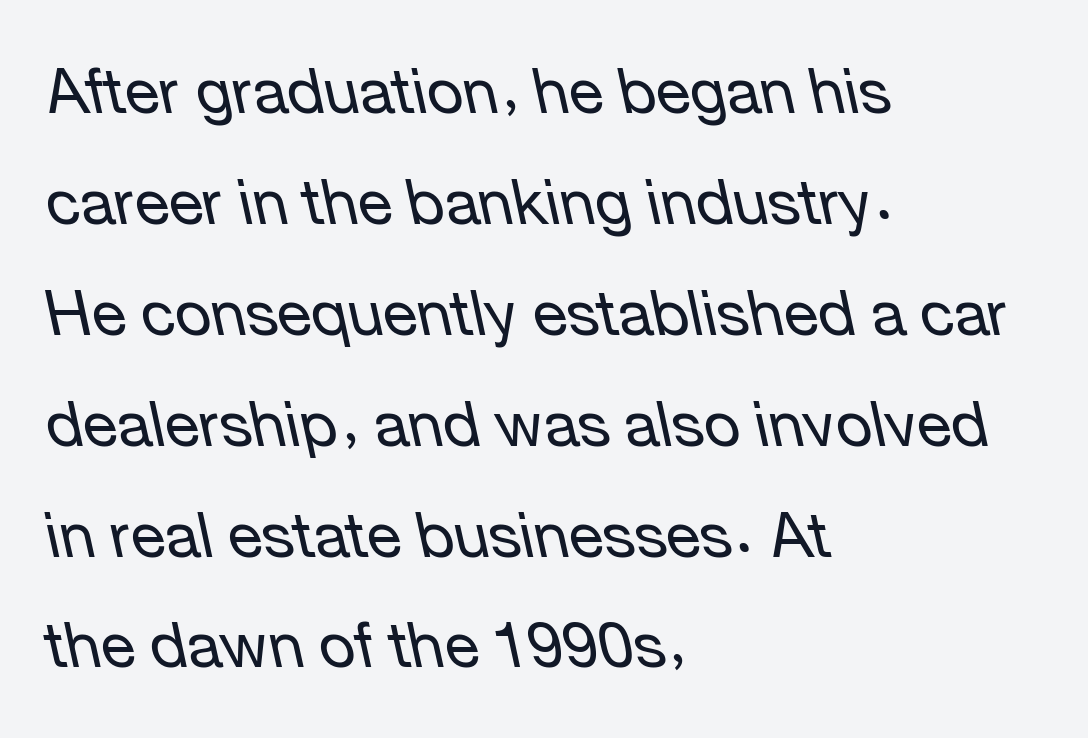
{"italic": "yes", "lean": "left", "slant_degrees": 12, "bold": "no", "weight": "regular", "width": "normal", "stroke_contrast": "low", "x_height": "medium", "monospaced": "no", "underline": "no", "align": "left", "line_spacing_ratio": 1.76, "letter_spacing": "normal", "letter_spacing_em": 0.0, "glyph_px": 63}
